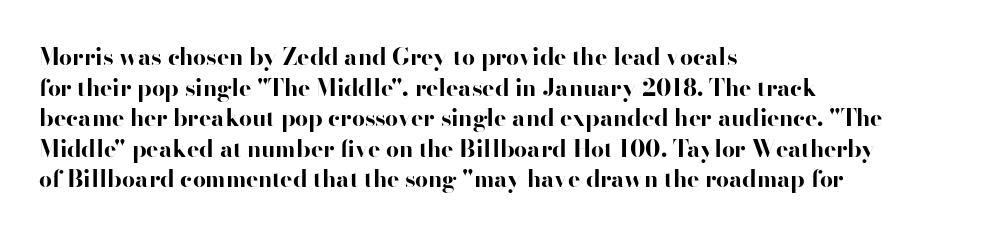
{"italic": "no", "bold": "yes", "underline": "no", "align": "left", "line_spacing": "normal", "line_spacing_ratio": 1.33, "letter_spacing": "normal", "letter_spacing_em": 0.0, "glyph_px": 23}
